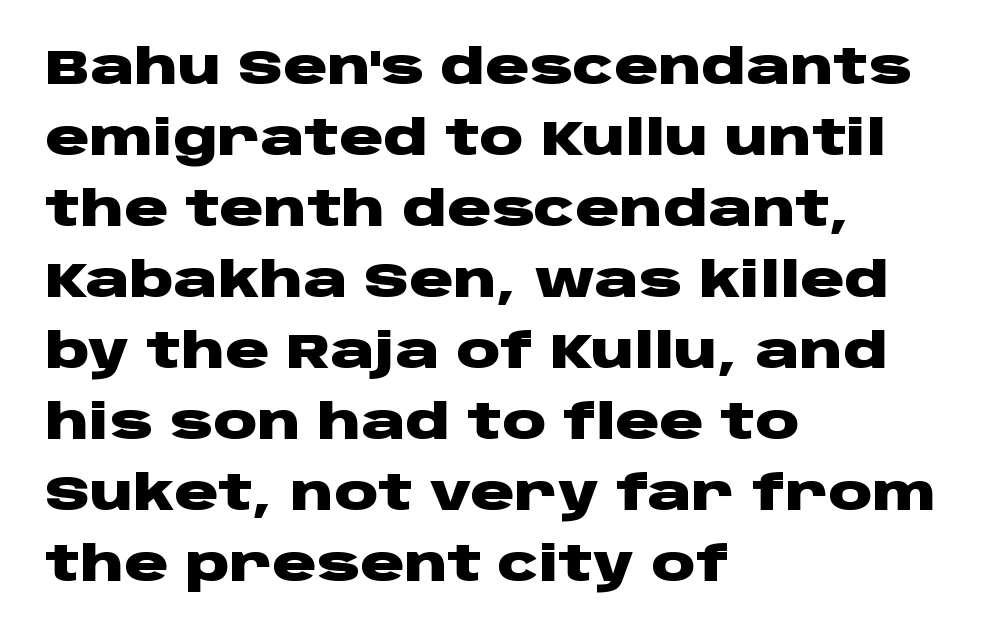
The image shows 49 px heavy, wide sans-serif type, upright; set left-aligned, normal line spacing (1.45x), normal letter spacing, not underlined; low stroke contrast and a large x-height.
